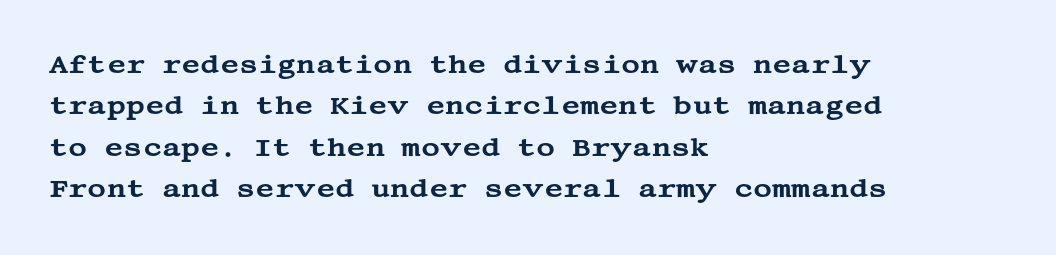
The image shows 26 px text type, upright; set left-aligned, normal line spacing (1.59x), normal letter spacing, not underlined.
